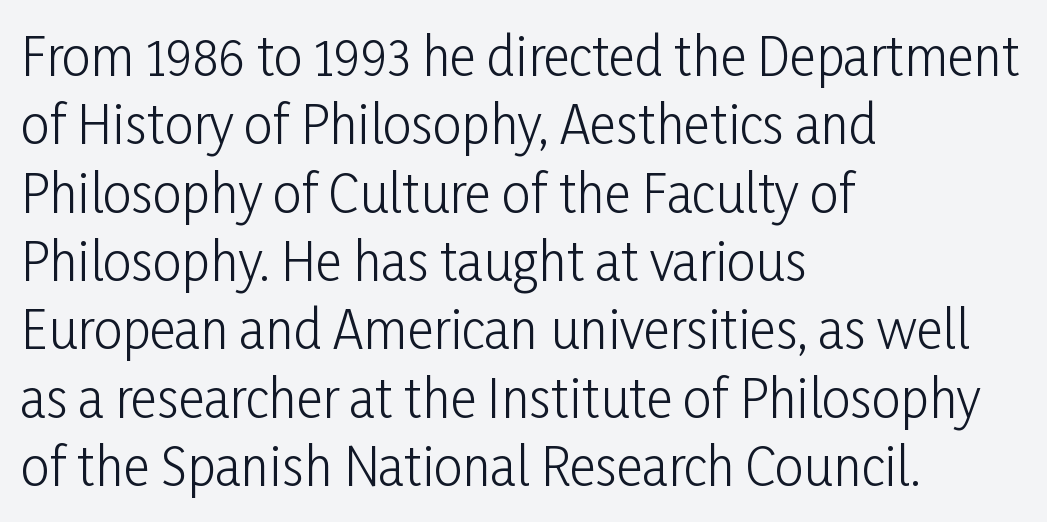
{"serif": "no", "italic": "no", "bold": "no", "weight": "light", "width": "condensed", "stroke_contrast": "low", "x_height": "medium", "monospaced": "no", "underline": "no", "align": "left", "line_spacing": "normal", "line_spacing_ratio": 1.34, "letter_spacing": "normal", "letter_spacing_em": 0.0, "glyph_px": 51}
